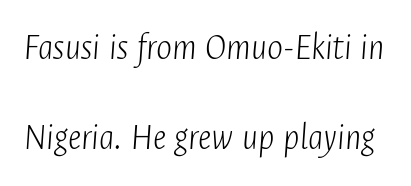
The image shows 38 px light, condensed type, italic (leaning right); set loose line spacing (2.37x), normal letter spacing, not underlined; low stroke contrast and a medium x-height.
